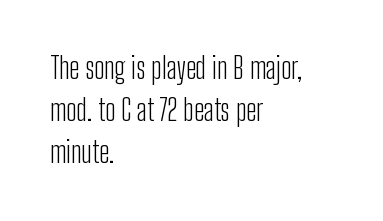
{"serif": "no", "italic": "no", "bold": "no", "weight": "light", "width": "condensed", "stroke_contrast": "low", "x_height": "medium", "monospaced": "no", "underline": "no", "align": "left", "line_spacing": "normal", "line_spacing_ratio": 1.45, "letter_spacing": "normal", "letter_spacing_em": 0.0, "glyph_px": 29}
